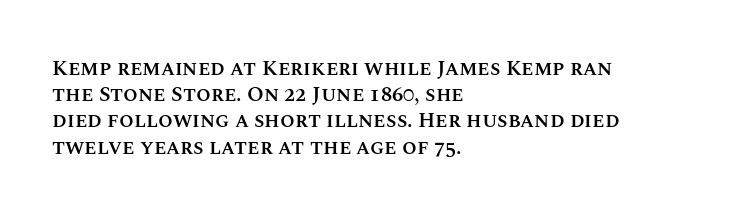
Q: Is the text bold? A: Semi-bold.
Q: Is the text italic (slanted)? A: No, it is upright.
Q: Is the text underlined? A: No.
Q: How is the paragraph aligned? A: Left-aligned.
Q: Is the spacing between letters normal or unusually wide? A: Normal.
Q: Is the spacing between lines tight, normal or loose? A: Normal.
